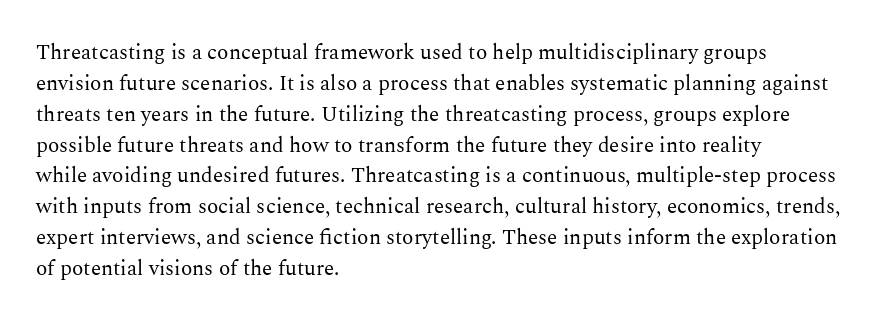
The image shows 21 px text type, upright; set left-aligned, normal line spacing (1.47x), normal letter spacing, not underlined.
